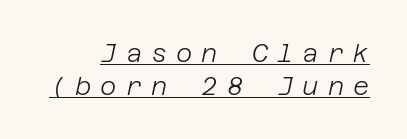
{"italic": "yes", "lean": "right", "slant_degrees": 12, "bold": "no", "underline": "yes", "line_spacing": "normal", "line_spacing_ratio": 1.31, "letter_spacing": "wide", "letter_spacing_em": 0.36, "glyph_px": 25}
